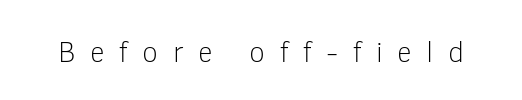
The face used here is proportionally spaced, like ordinary book or web type. You can tell from the bare stems that sans-serif type was used. Underlining? Definitely not there. The font's upright variant was chosen for this text. This rendering widens character spacing well past its baseline value.
